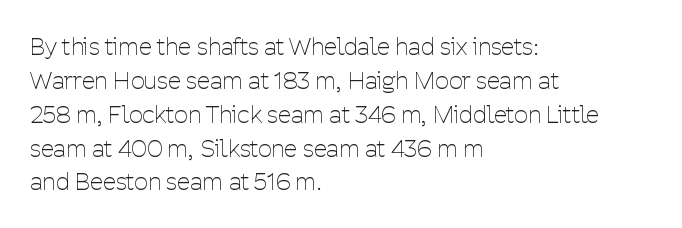
Q: Is the text bold? A: No.
Q: Is the text italic (slanted)? A: No, it is upright.
Q: Is the text underlined? A: No.
Q: How is the paragraph aligned? A: Left-aligned.
Q: Is the spacing between letters normal or unusually wide? A: Normal.
Q: Is the spacing between lines tight, normal or loose? A: Normal.
